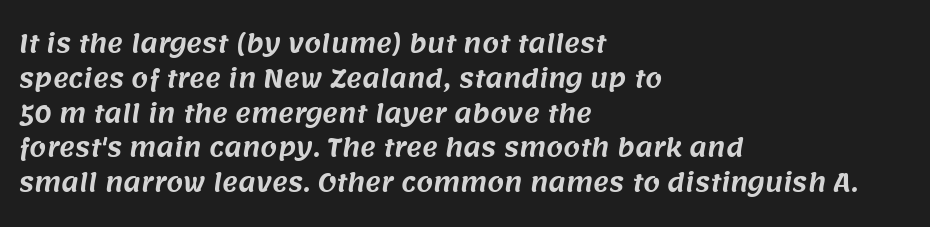
{"underline": "no", "align": "left", "line_spacing": "normal", "line_spacing_ratio": 1.45, "letter_spacing": "normal", "letter_spacing_em": 0.0, "glyph_px": 24}
